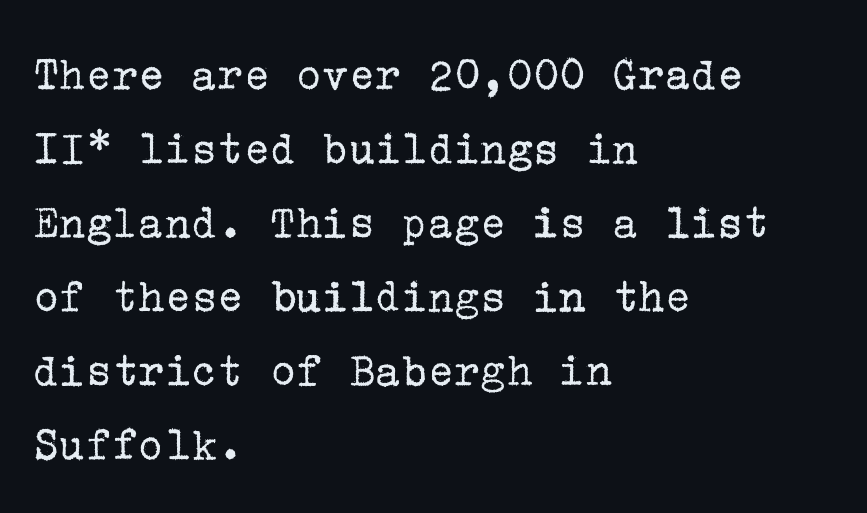
{"serif": "yes", "italic": "no", "bold": "no", "weight": "regular", "width": "normal", "stroke_contrast": "low", "x_height": "medium", "underline": "no", "align": "left", "line_spacing": "normal", "line_spacing_ratio": 1.51, "letter_spacing": "normal", "letter_spacing_em": 0.0, "glyph_px": 49}
